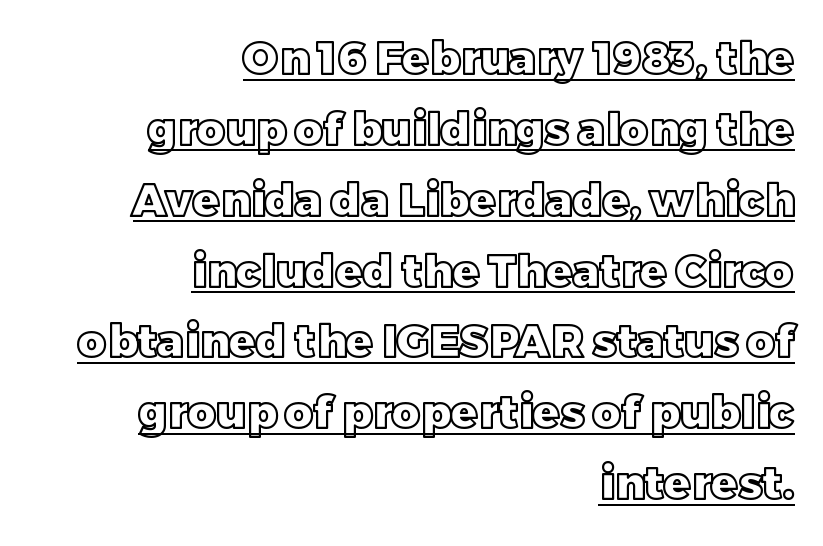
Proportional: the letters do not fall into vertical columns. The ragged edge is on the left, which tells us the setting is flush right. Honestly, the letter spacing is just normal — you wouldn't notice it. The lettering holds an erect, upright posture throughout. Regarding leading, the lines here are spaced in the standard way. What decoration does the sample have? An underline.
